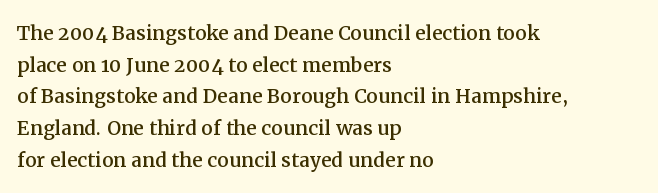
Q: Is the text italic (slanted)? A: No, it is upright.
Q: Is the text underlined? A: No.
Q: How is the paragraph aligned? A: Left-aligned.
Q: Is the spacing between letters normal or unusually wide? A: Normal.
